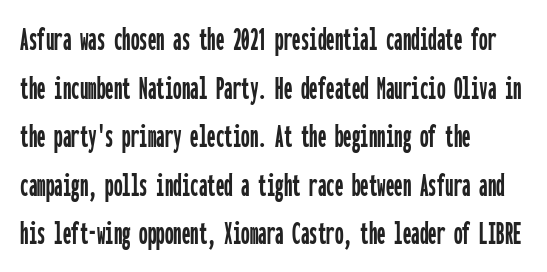
The image shows 34 px condensed sans-serif type, upright, monospaced; set left-aligned, normal line spacing (1.43x), normal letter spacing, not underlined; low stroke contrast and a medium x-height.
